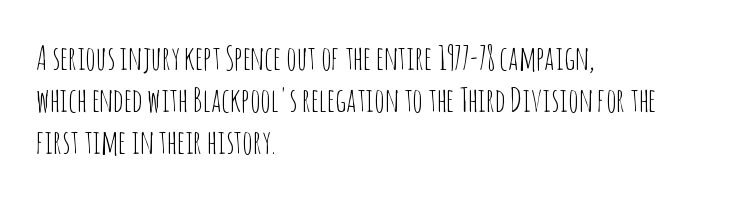
Q: Is the text bold? A: No.
Q: Is the text italic (slanted)? A: No, it is upright.
Q: Is the typeface a serif or a sans-serif typeface? A: Sans-serif.
Q: Is the text underlined? A: No.
Q: How is the paragraph aligned? A: Left-aligned.
Q: Is the spacing between letters normal or unusually wide? A: Normal.
Q: Is the spacing between lines tight, normal or loose? A: Normal.
Q: Width (condensed, normal, or wide)? A: Condensed.
Q: Stroke contrast? A: Low.
Q: x-height? A: Large.
Q: Monospaced? A: No.
